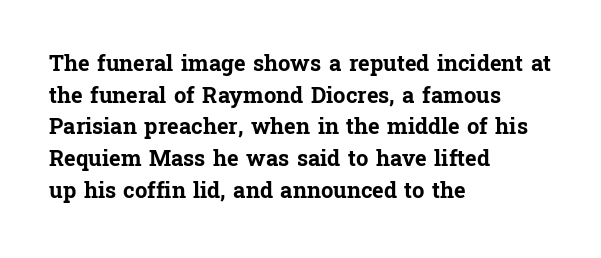
Beneath every word, the page is bare. Successive baselines arrive at the customary interval. It's the straight-up-and-down kind of type. Which margin do the lines hug? The left one — the right edge is uneven. Thick stems and heavy bowls — unmistakably bold.
